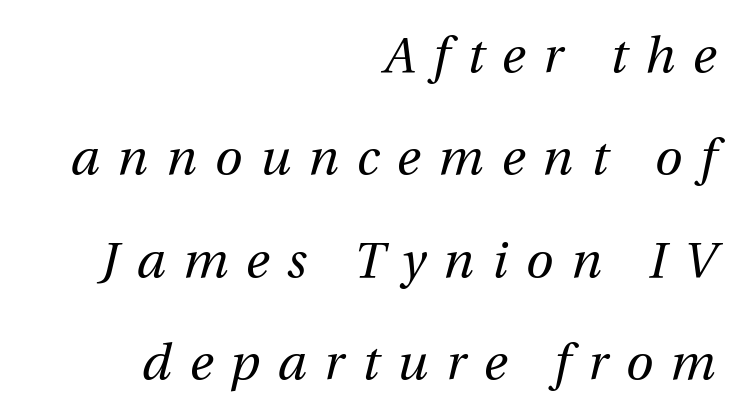
{"italic": "yes", "lean": "right", "slant_degrees": 12, "bold": "no", "weight": "regular", "width": "normal", "stroke_contrast": "medium", "x_height": "medium", "monospaced": "no", "underline": "no", "align": "right", "line_spacing": "loose", "line_spacing_ratio": 2.05, "letter_spacing": "wide", "letter_spacing_em": 0.36, "glyph_px": 50}
